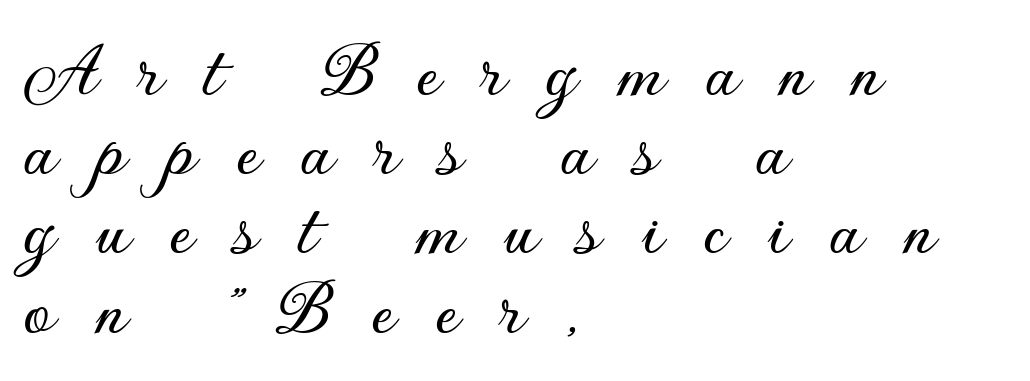
A student would call this left alignment; a typographer would say flush left, rag right. Proportional: the letters do not fall into vertical columns. The type family on display is of the sans-serif kind. Descenders are the only things crossing below the line. Leading: reduced.
